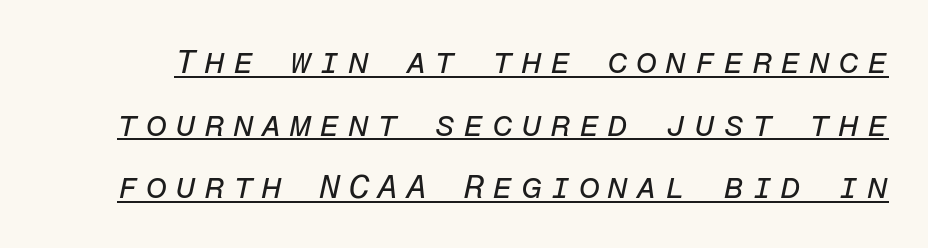
{"italic": "yes", "lean": "right", "slant_degrees": 12, "bold": "no", "weight": "regular", "width": "normal", "stroke_contrast": "low", "x_height": "medium", "monospaced": "yes", "underline": "yes", "line_spacing_ratio": 1.84, "letter_spacing": "wide", "letter_spacing_em": 0.23, "glyph_px": 34}
